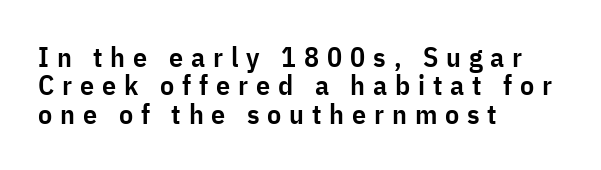
Think of a printed novel: that variable character pitch is what you see here. Observe the absence of serifs on each vertical stroke in this sample. These lines stack with their left ends in a neat column. Does the weight exceed regular? Yes, but only to semibold. Someone cranked the tracking dial way up on this one. The glyphs are unaccompanied by any horizontal stroke below them.
